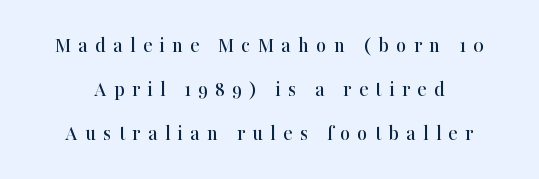
The image shows 22 px text type, upright; set loose line spacing (2.0x), unusually wide letter spacing (+0.32 em), not underlined.
